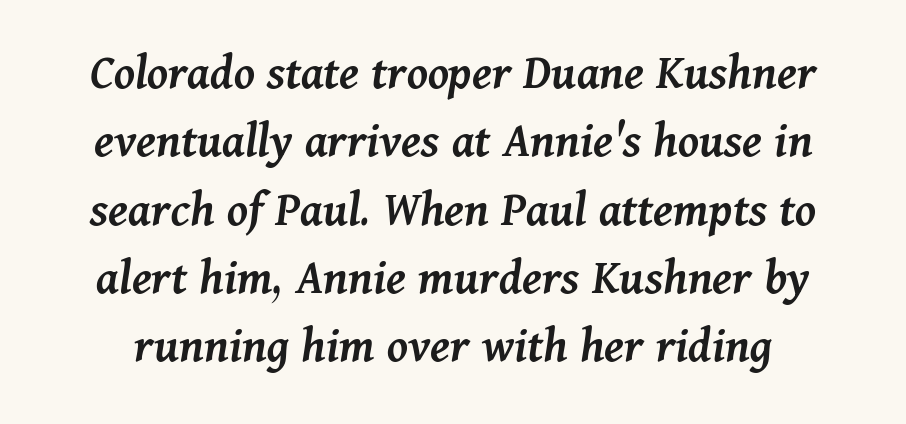
The image shows 51 px semibold type, italic (leaning right); set normal line spacing (1.34x), normal letter spacing, not underlined; medium stroke contrast and a medium x-height.
